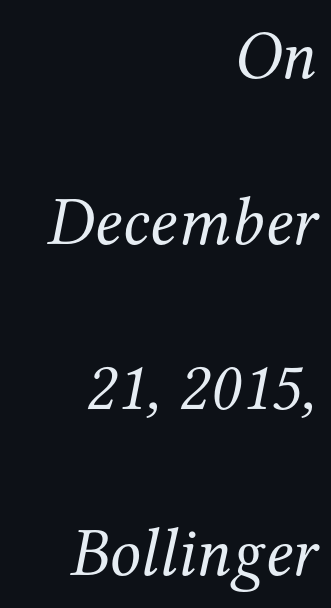
Looking at the ascenders, they clearly lean. The lines are spread far apart with generous leading. The glyphs are unaccompanied by any horizontal stroke below them. Varying glyph widths throughout — classic text-font behaviour. Each line ends at the same right margin while the left side varies.
